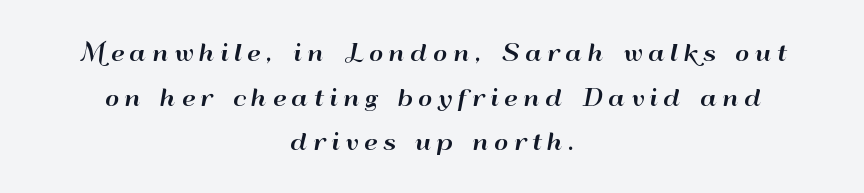
Line spacing here is loose. The lines in this sample share a center point and differ in where they start and stop. Loose tracking; the words dissolve into strings of separated letters. The zone under the glyphs is completely vacant.
